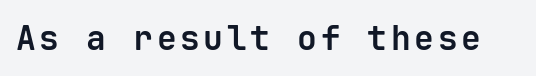
The image shows 33 px bold sans-serif type, upright, monospaced; set not underlined; low stroke contrast and a medium x-height.
